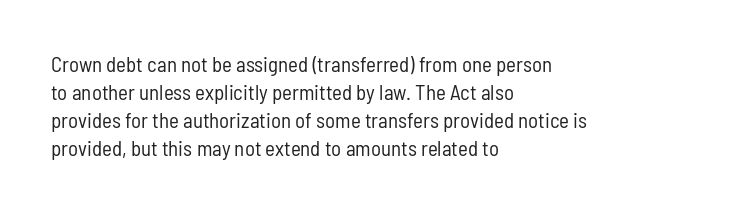
The image shows 21 px text type, upright; set left-aligned, normal line spacing (1.34x), normal letter spacing, not underlined.
